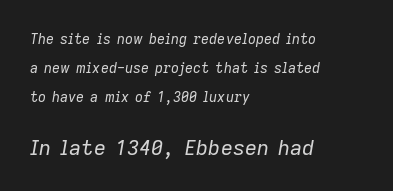
Q: Is the text bold? A: No.
Q: Is the text italic (slanted)? A: Yes, it leans right by about 9 degrees.
Q: Is the text underlined? A: No.
Q: How is the paragraph aligned? A: Left-aligned.
Q: Is the spacing between letters normal or unusually wide? A: Normal.
Q: Is the spacing between lines tight, normal or loose? A: Loose.
Q: Which block of text is set in a larger size, the first (top) or the second (bottom)? A: The second (bottom) one.
